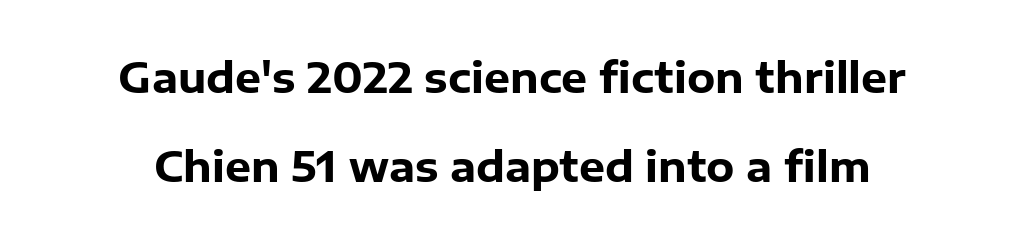
Standard letterfit; no display-style spreading of the glyphs. The glyphs are unaccompanied by any horizontal stroke below them. The passage shown is emphatically bold. Think of a printed novel: that variable character pitch is what you see here. This sample trades compactness for vertical openness between lines.
